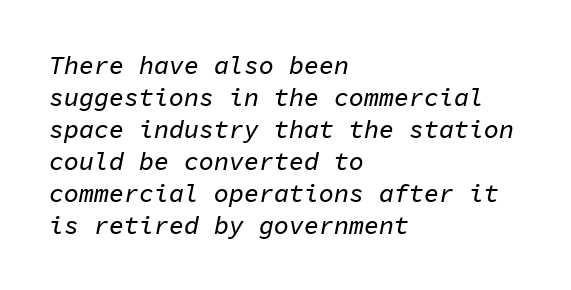
{"italic": "yes", "lean": "right", "slant_degrees": 11, "underline": "no", "align": "left", "line_spacing": "normal", "line_spacing_ratio": 1.28, "letter_spacing": "normal", "letter_spacing_em": 0.0, "glyph_px": 25}
